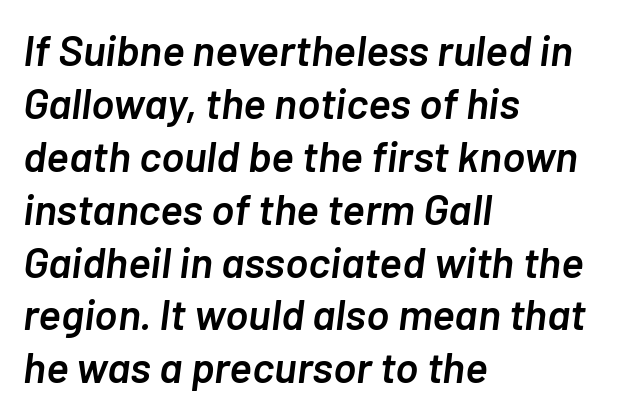
Weight check: semibold — heavier than regular, not quite bold. Character widths vary here, with narrow letters taking less room than wide ones. Plain, unruled lines of type. Every row of glyphs begins at an identical x-position on the left. Caption: standard tracking, unaltered. Italic: yes, the glyphs are oblique.
